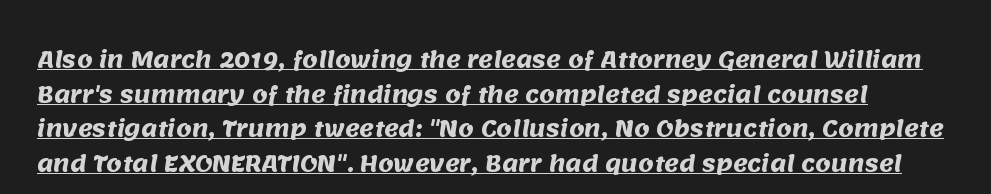
Q: Is the text bold? A: Yes.
Q: Is the text underlined? A: Yes.
Q: Is the spacing between letters normal or unusually wide? A: Normal.
Q: Is the spacing between lines tight, normal or loose? A: Normal.
